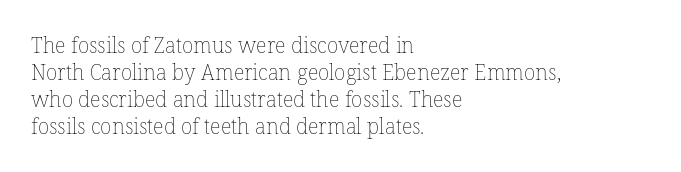
The image shows 21 px text type, upright; set left-aligned, normal line spacing (1.29x), normal letter spacing, not underlined.
